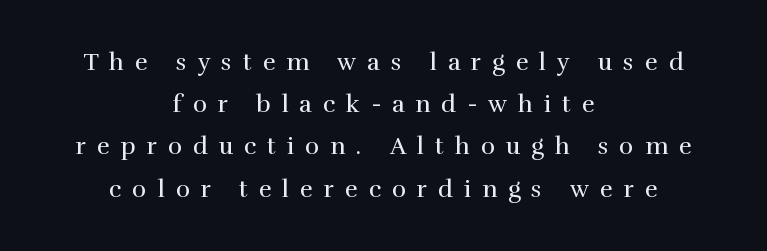
Quick note: underline off. Weight: not bold — regular or lighter. Compared with typical body copy, the letter spacing here is much looser. Rendered with straight, roman letterforms. A student would call this center alignment; a typographer would say set centered.
